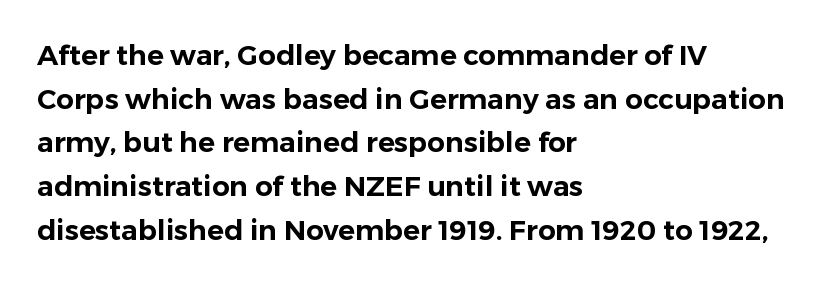
{"serif": "no", "italic": "no", "width": "normal", "stroke_contrast": "low", "x_height": "medium", "monospaced": "no", "underline": "no", "align": "left", "line_spacing": "normal", "line_spacing_ratio": 1.56, "letter_spacing": "normal", "letter_spacing_em": 0.0, "glyph_px": 28}
